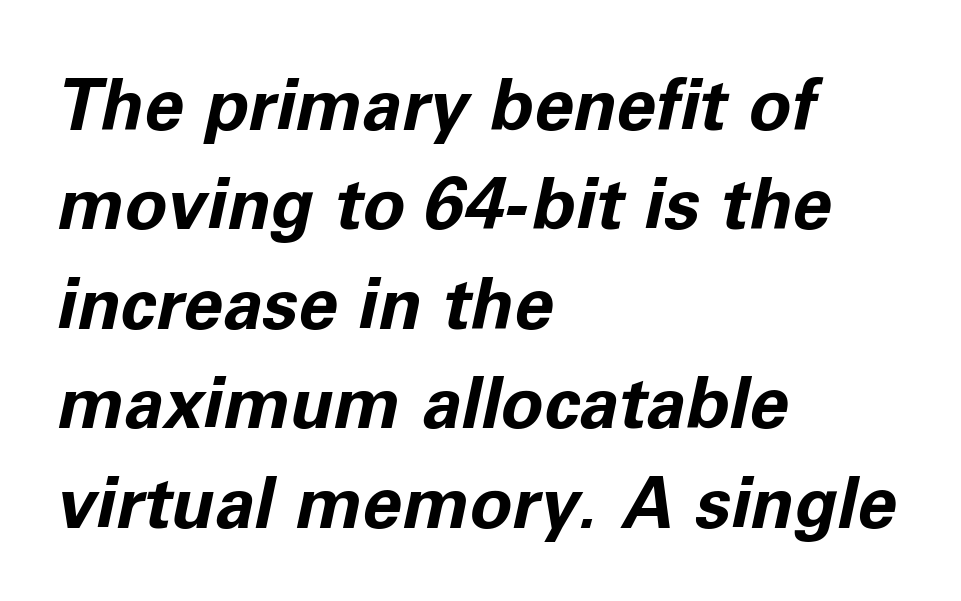
It's the slanting kind of type. These lines stack with their left ends in a neat column. Decoration check: the copy has no underline. The passage shown is typed in a proportional face where columns would drift.
